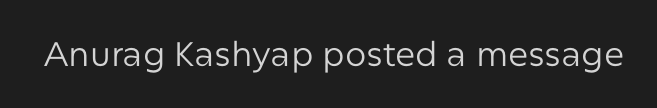
Q: Is the text bold? A: No.
Q: Is the text italic (slanted)? A: No, it is upright.
Q: Is the typeface a serif or a sans-serif typeface? A: Sans-serif.
Q: Is the text underlined? A: No.
Q: Is the spacing between letters normal or unusually wide? A: Normal.
Q: Width (condensed, normal, or wide)? A: Normal.
Q: Stroke contrast? A: Low.
Q: x-height? A: Medium.
Q: Monospaced? A: No.
